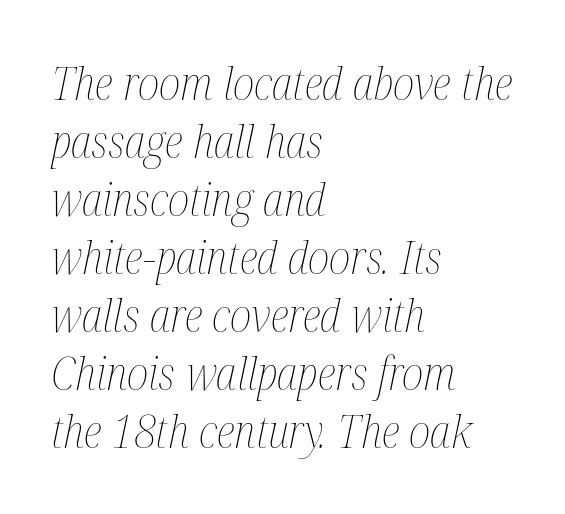
{"italic": "yes", "lean": "right", "slant_degrees": 12, "bold": "no", "weight": "thin", "width": "condensed", "stroke_contrast": "medium", "x_height": "medium", "monospaced": "no", "underline": "no", "align": "left", "line_spacing": "normal", "line_spacing_ratio": 1.29, "letter_spacing": "normal", "letter_spacing_em": 0.0, "glyph_px": 45}
